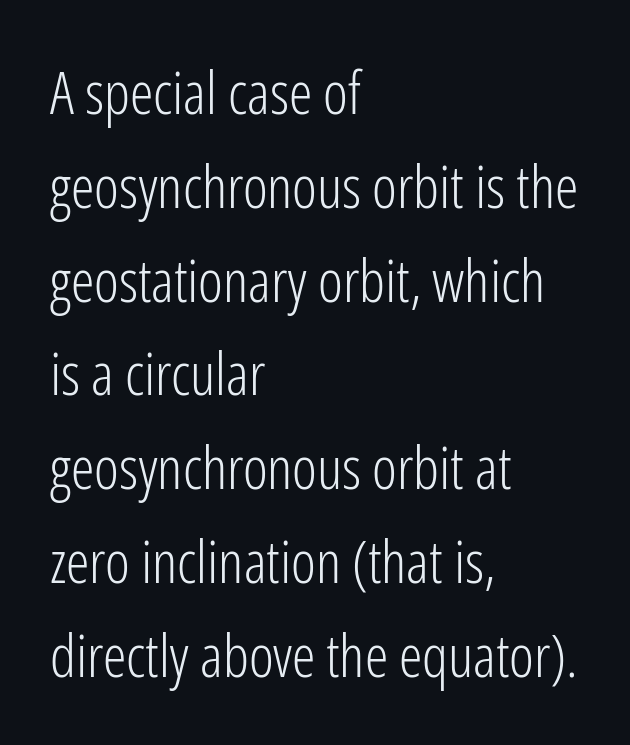
Q: Is the text bold? A: No.
Q: Is the text italic (slanted)? A: No, it is upright.
Q: Is the typeface a serif or a sans-serif typeface? A: Sans-serif.
Q: Is the text underlined? A: No.
Q: How is the paragraph aligned? A: Left-aligned.
Q: Is the spacing between letters normal or unusually wide? A: Normal.
Q: Is the spacing between lines tight, normal or loose? A: Normal.
Q: Width (condensed, normal, or wide)? A: Condensed.
Q: Stroke contrast? A: Low.
Q: x-height? A: Medium.
Q: Monospaced? A: No.
